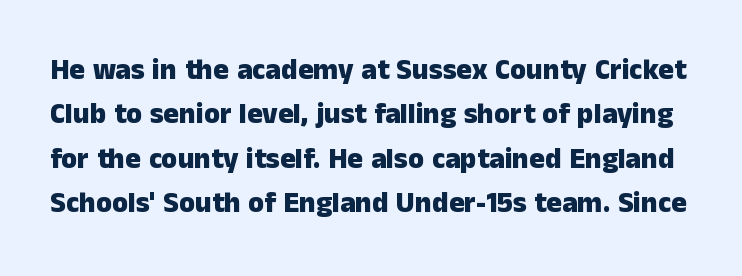
The letters advance in unequal steps, a hallmark of proportional type. Words float on clear page, feet unadorned. A sans-serif font was chosen for this passage. Nope, not italic — everything's standing straight. These words are printed bold, with thick strokes throughout. Evenly set lines give the paragraph a standard silhouette.
